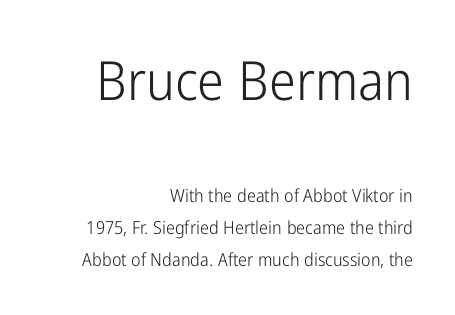
The image shows 54 px light, condensed sans-serif type, upright; set right-aligned, line spacing 1.79x, normal letter spacing, not underlined; the first (top) block is 3.0x larger; low stroke contrast and a medium x-height.
